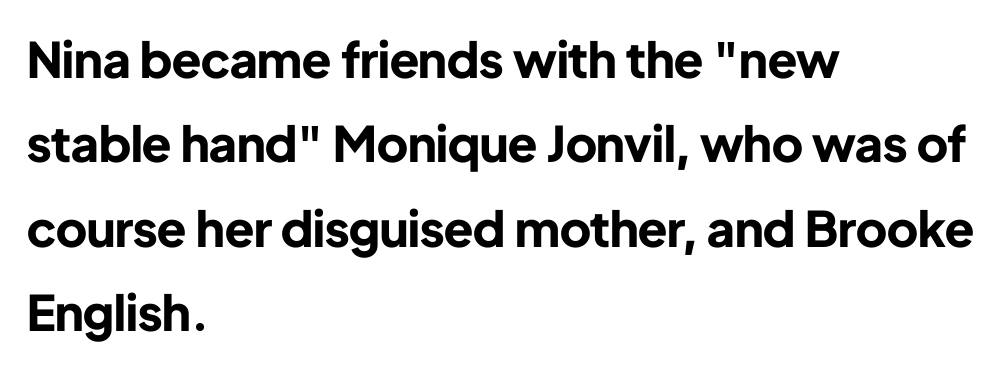
Q: Is the text bold? A: Yes.
Q: Is the text italic (slanted)? A: No, it is upright.
Q: Is the typeface a serif or a sans-serif typeface? A: Sans-serif.
Q: Is the text underlined? A: No.
Q: How is the paragraph aligned? A: Left-aligned.
Q: Is the spacing between letters normal or unusually wide? A: Normal.
Q: Width (condensed, normal, or wide)? A: Normal.
Q: Stroke contrast? A: Low.
Q: x-height? A: Medium.
Q: Monospaced? A: No.
